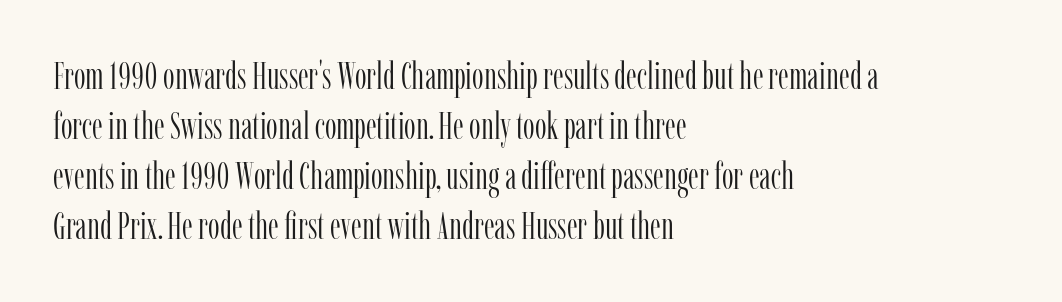
Q: Is the text bold? A: No.
Q: Is the text italic (slanted)? A: No, it is upright.
Q: Is the typeface a serif or a sans-serif typeface? A: Serif.
Q: Is the text underlined? A: No.
Q: How is the paragraph aligned? A: Left-aligned.
Q: Is the spacing between letters normal or unusually wide? A: Normal.
Q: Is the spacing between lines tight, normal or loose? A: Normal.
Q: Width (condensed, normal, or wide)? A: Condensed.
Q: Stroke contrast? A: Low.
Q: x-height? A: Medium.
Q: Monospaced? A: No.
